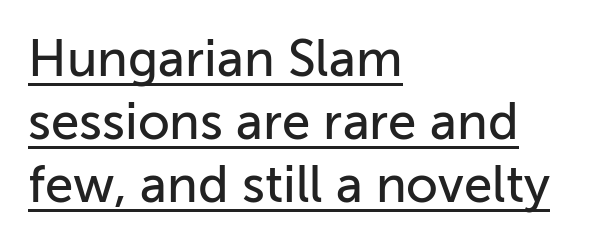
Q: Is the text italic (slanted)? A: No, it is upright.
Q: Is the typeface a serif or a sans-serif typeface? A: Sans-serif.
Q: Is the text underlined? A: Yes.
Q: How is the paragraph aligned? A: Left-aligned.
Q: Is the spacing between letters normal or unusually wide? A: Normal.
Q: Width (condensed, normal, or wide)? A: Normal.
Q: Stroke contrast? A: Low.
Q: x-height? A: Medium.
Q: Monospaced? A: No.
